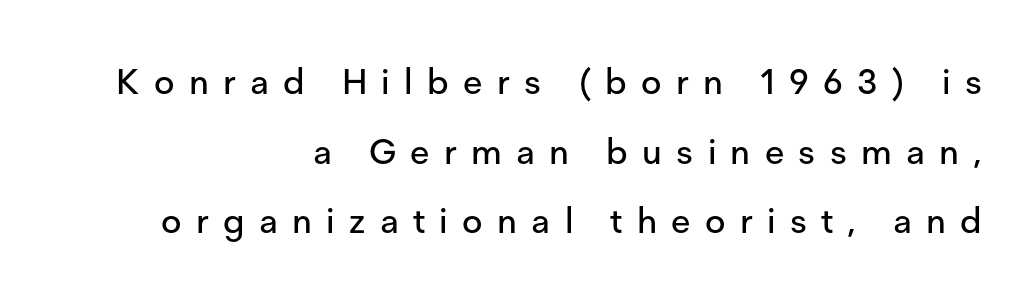
Q: Is the text italic (slanted)? A: No, it is upright.
Q: Is the typeface a serif or a sans-serif typeface? A: Sans-serif.
Q: Is the text underlined? A: No.
Q: How is the paragraph aligned? A: Right-aligned.
Q: Is the spacing between letters normal or unusually wide? A: Unusually wide.
Q: Is the spacing between lines tight, normal or loose? A: Loose.
Q: Width (condensed, normal, or wide)? A: Normal.
Q: Stroke contrast? A: Low.
Q: x-height? A: Medium.
Q: Monospaced? A: No.
